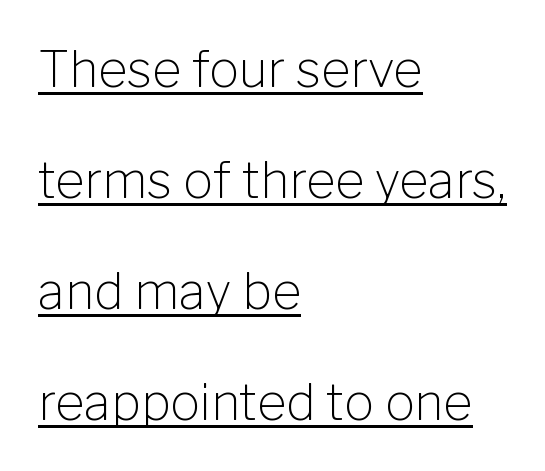
Inter-character spacing is left at the font's built-in metrics. In terms of leading, this rendering errs on the spacious side. Compared with a typical body face, this is equally light or lighter still. Regarding serifs, this sample does without them.
